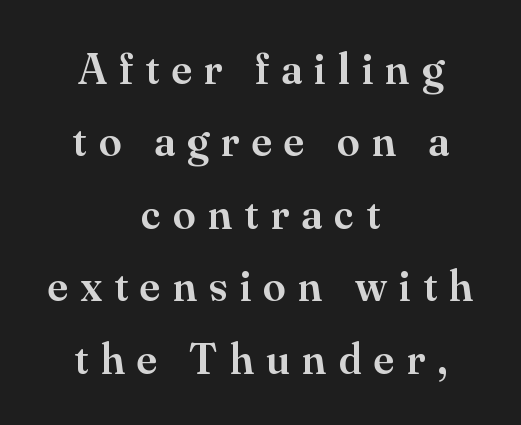
Loose tracking; the words dissolve into strings of separated letters. The leading is moderate, giving the passage an even texture. A centered setting, common on invitations and titles, is used for this passage. Varying glyph widths throughout — classic text-font behaviour. Anything drawn beneath the words? Only blank space. You can tell it's not italic because the verticals are truly vertical.
